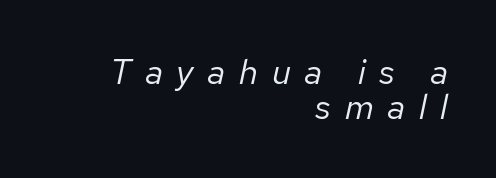
Each new line begins almost immediately beneath the previous one. Type without underlining. Here the designer chose a conventional face with non-uniform glyph widths. The strokes are not fattened; the text isn't bold. Layout note: lines flush right.
